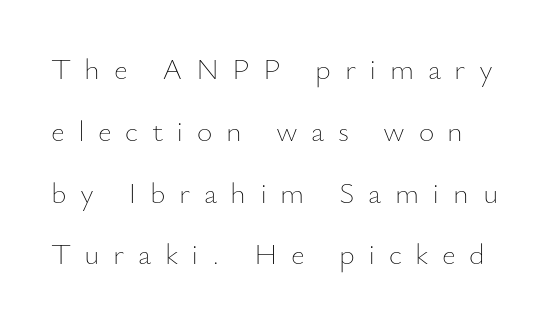
Letter spacing: wide. The letters look calm and open, with moderate or lighter stems. Summary of vertical rhythm: relaxed, with wide interline spacing. A typesetter would call this proportional, since set widths differ per character. Style check: upright.
